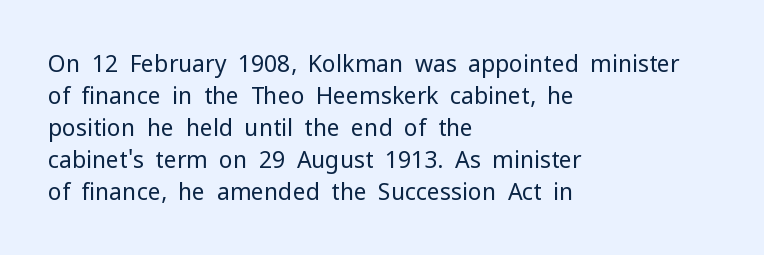
{"italic": "no", "bold": "no", "underline": "no", "align": "left", "line_spacing": "normal", "line_spacing_ratio": 1.39, "letter_spacing": "normal", "letter_spacing_em": 0.0, "glyph_px": 23}
